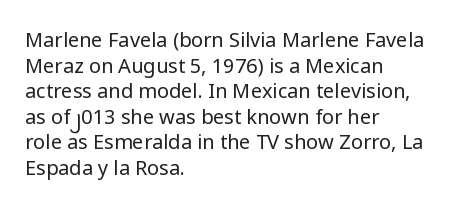
The weight would be labelled regular, book, light, or lighter still. Tall strokes in this sample are plumb rather than angled. These lines stack with their left ends in a neat column. Unmarked baselines from the first word to the last. Regular leading. A typesetter would call this zero additional tracking.
